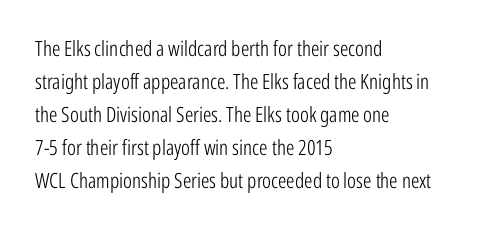
Q: Is the text bold? A: No.
Q: Is the text italic (slanted)? A: No, it is upright.
Q: Is the text underlined? A: No.
Q: How is the paragraph aligned? A: Left-aligned.
Q: Is the spacing between letters normal or unusually wide? A: Normal.
Q: Is the spacing between lines tight, normal or loose? A: Normal.
